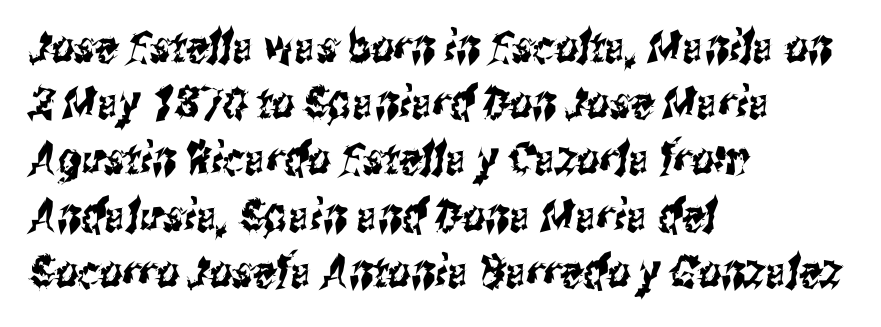
Q: Is the typeface a serif or a sans-serif typeface? A: Sans-serif.
Q: Is the text underlined? A: No.
Q: How is the paragraph aligned? A: Left-aligned.
Q: Is the spacing between letters normal or unusually wide? A: Normal.
Q: Is the spacing between lines tight, normal or loose? A: Normal.
Q: Width (condensed, normal, or wide)? A: Condensed.
Q: Stroke contrast? A: Medium.
Q: x-height? A: Medium.
Q: Monospaced? A: No.
